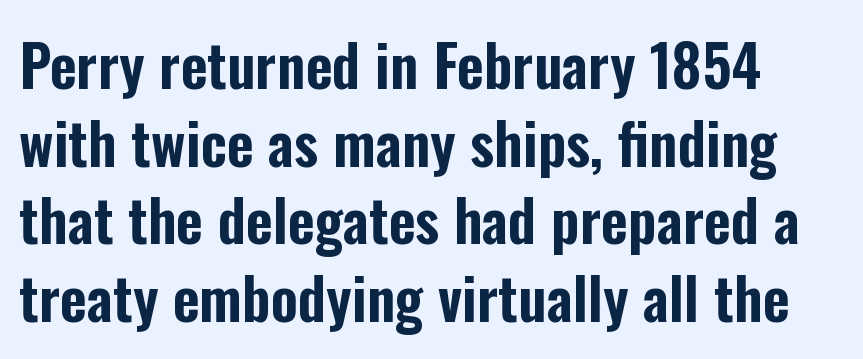
Q: Is the text italic (slanted)? A: No, it is upright.
Q: Is the typeface a serif or a sans-serif typeface? A: Sans-serif.
Q: Is the text underlined? A: No.
Q: How is the paragraph aligned? A: Left-aligned.
Q: Is the spacing between letters normal or unusually wide? A: Normal.
Q: Is the spacing between lines tight, normal or loose? A: Normal.
Q: Width (condensed, normal, or wide)? A: Condensed.
Q: Stroke contrast? A: Low.
Q: x-height? A: Medium.
Q: Monospaced? A: No.
